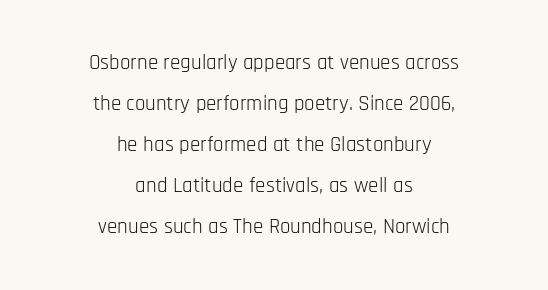
Q: Is the text bold? A: No.
Q: Is the text italic (slanted)? A: No, it is upright.
Q: Is the text underlined? A: No.
Q: How is the paragraph aligned? A: Centered.
Q: Is the spacing between letters normal or unusually wide? A: Normal.
Q: Is the spacing between lines tight, normal or loose? A: Loose.
